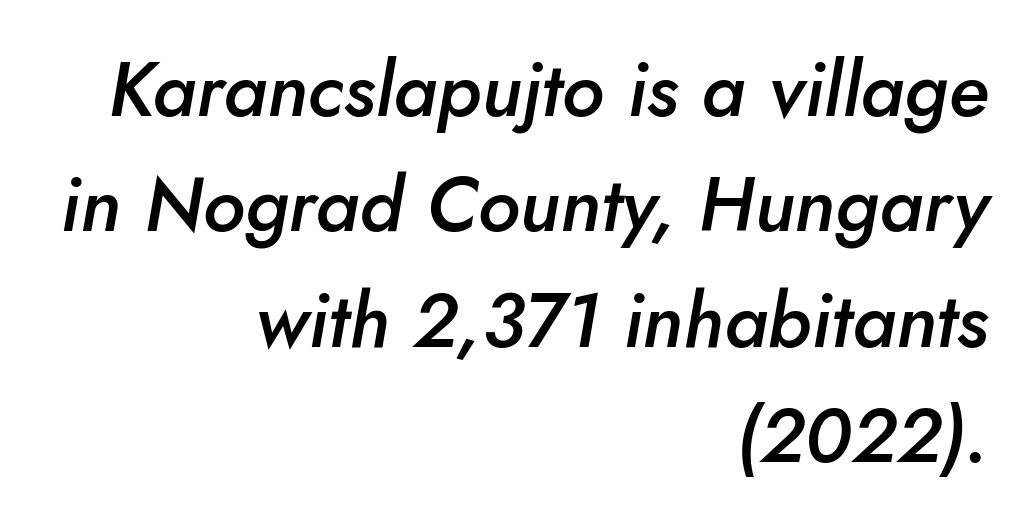
{"italic": "yes", "lean": "right", "slant_degrees": 10, "bold": "semi", "weight": "semibold", "width": "normal", "stroke_contrast": "low", "x_height": "small", "monospaced": "no", "underline": "no", "align": "right", "line_spacing": "normal", "line_spacing_ratio": 1.5, "letter_spacing": "normal", "letter_spacing_em": 0.0, "glyph_px": 77}
